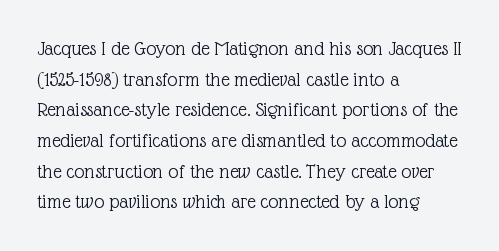
The image shows 21 px text type, upright; set left-aligned, normal line spacing (1.46x), normal letter spacing, not underlined.
